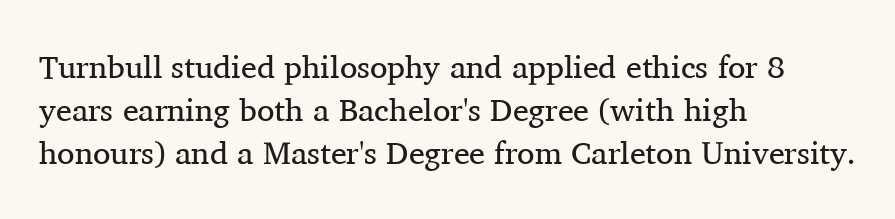
The image shows 32 px regular-weight serif type, upright; set left-aligned, normal line spacing (1.35x), normal letter spacing, not underlined; medium stroke contrast and a medium x-height.
